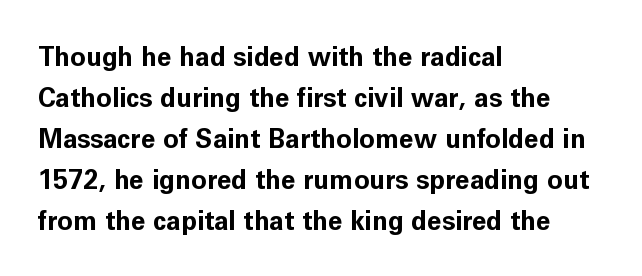
{"italic": "no", "bold": "yes", "underline": "no", "align": "left", "line_spacing": "normal", "line_spacing_ratio": 1.58, "letter_spacing": "normal", "letter_spacing_em": 0.0, "glyph_px": 26}
